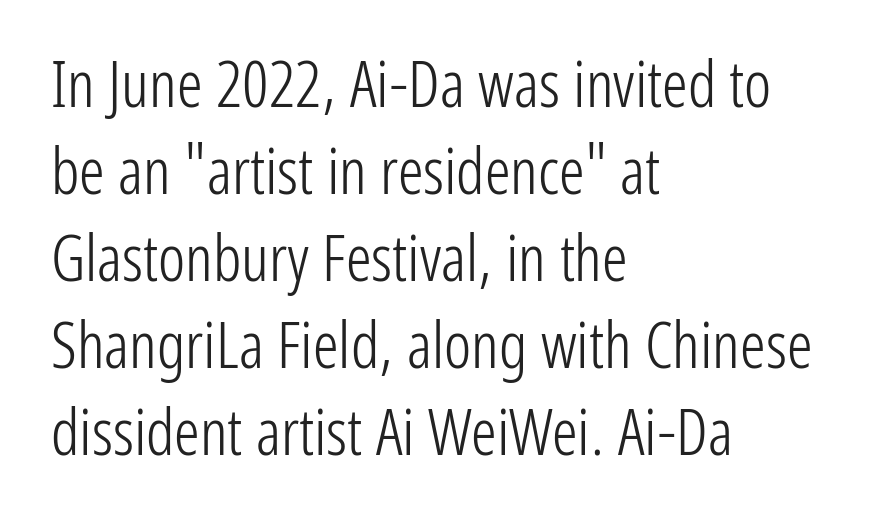
Q: Is the text bold? A: No.
Q: Is the text italic (slanted)? A: No, it is upright.
Q: Is the typeface a serif or a sans-serif typeface? A: Sans-serif.
Q: Is the text underlined? A: No.
Q: How is the paragraph aligned? A: Left-aligned.
Q: Is the spacing between letters normal or unusually wide? A: Normal.
Q: Is the spacing between lines tight, normal or loose? A: Normal.
Q: Width (condensed, normal, or wide)? A: Condensed.
Q: Stroke contrast? A: Low.
Q: x-height? A: Medium.
Q: Monospaced? A: No.
